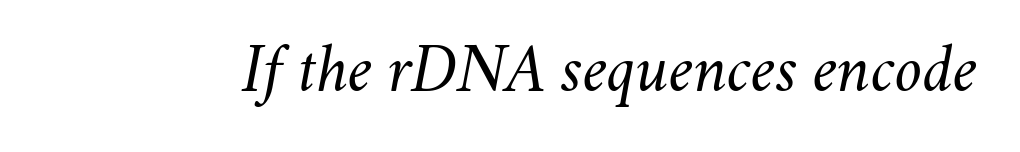
Q: Is the text bold? A: No.
Q: Is the text italic (slanted)? A: Yes, it leans right by about 11 degrees.
Q: Is the text underlined? A: No.
Q: Is the spacing between letters normal or unusually wide? A: Normal.
Q: Width (condensed, normal, or wide)? A: Normal.
Q: Stroke contrast? A: Medium.
Q: x-height? A: Small.
Q: Monospaced? A: No.
